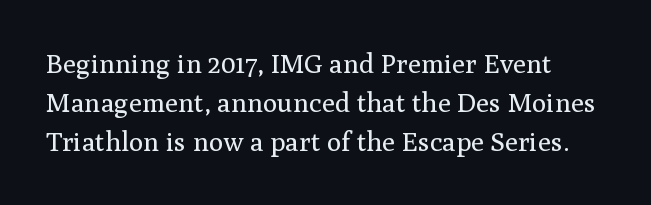
{"italic": "no", "bold": "no", "underline": "no", "line_spacing": "normal", "line_spacing_ratio": 1.45, "letter_spacing": "normal", "letter_spacing_em": 0.0, "glyph_px": 27}
